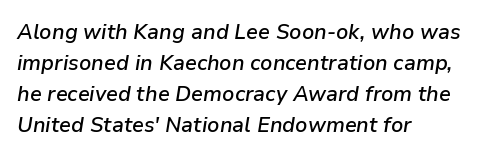
Line starts are locked; line ends wander. What's the leading like? Ordinary, nothing unusual. Short note: letters normally spaced. Characters are canted at an angle relative to the baseline's perpendicular. Descenders hang freely into open space.
